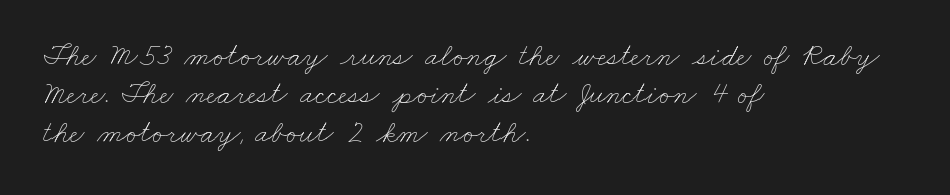
Q: Is the text bold? A: No.
Q: Is the text underlined? A: No.
Q: How is the paragraph aligned? A: Left-aligned.
Q: Is the spacing between letters normal or unusually wide? A: Normal.
Q: Width (condensed, normal, or wide)? A: Wide.
Q: Stroke contrast? A: Low.
Q: x-height? A: Small.
Q: Monospaced? A: No.
